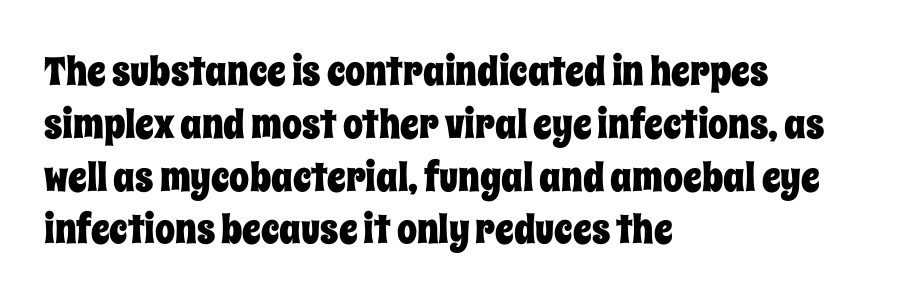
Q: Is the text italic (slanted)? A: No, it is upright.
Q: Is the text underlined? A: No.
Q: How is the paragraph aligned? A: Left-aligned.
Q: Is the spacing between letters normal or unusually wide? A: Normal.
Q: Is the spacing between lines tight, normal or loose? A: Normal.
Q: Width (condensed, normal, or wide)? A: Condensed.
Q: Stroke contrast? A: Low.
Q: x-height? A: Large.
Q: Monospaced? A: No.
